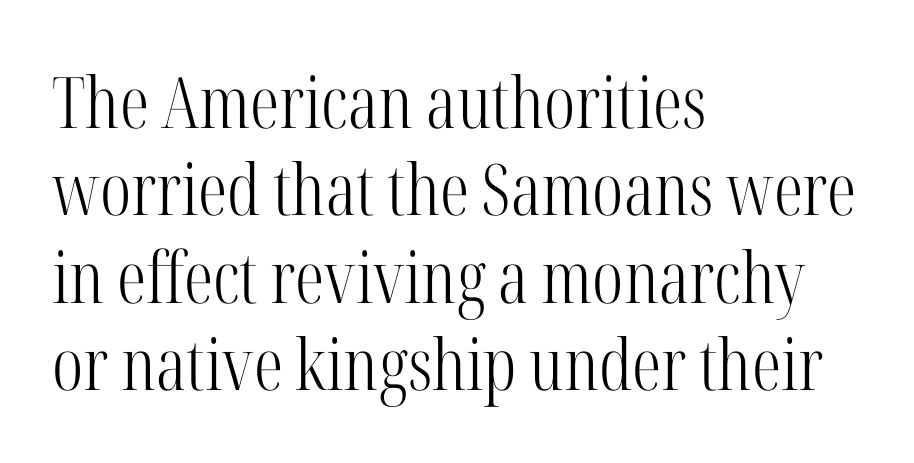
Is the type heavy? It reads as light-to-regular instead. Does the copy run flush right? No — it runs flush left. Character widths vary here, with narrow letters taking less room than wide ones. Rendered with straight, roman letterforms. Stroke terminals: seriffed.
